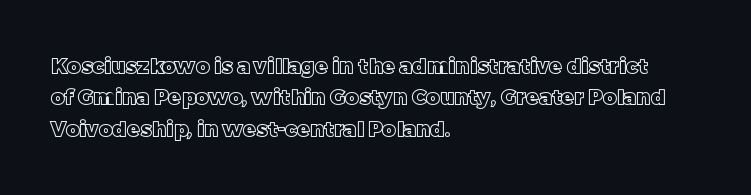
Unmarked baselines from the first word to the last. Every character sits straight up, as roman type does. The lines in this sample share a left origin and differ only in where they stop. Summary of vertical rhythm: regular, with standard interline spacing. Inter-character spacing is left at the font's built-in metrics.
